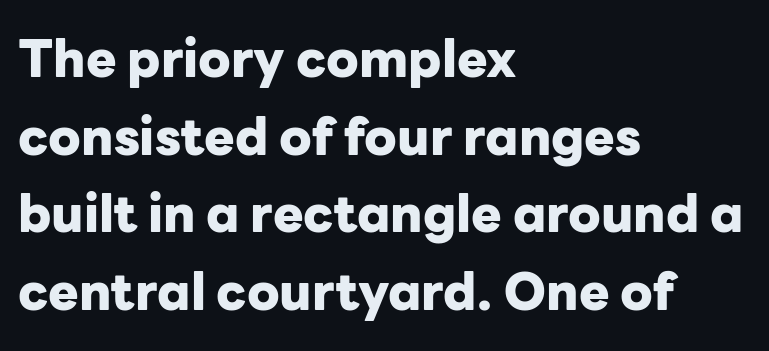
Nothing unusual about the tracking: characters are spaced as the font intends. This sample keeps an unexceptional amount of space between lines. Weight: bold. A bare baseline throughout the passage. The paragraph shown leans on its left margin. Style check: upright.
